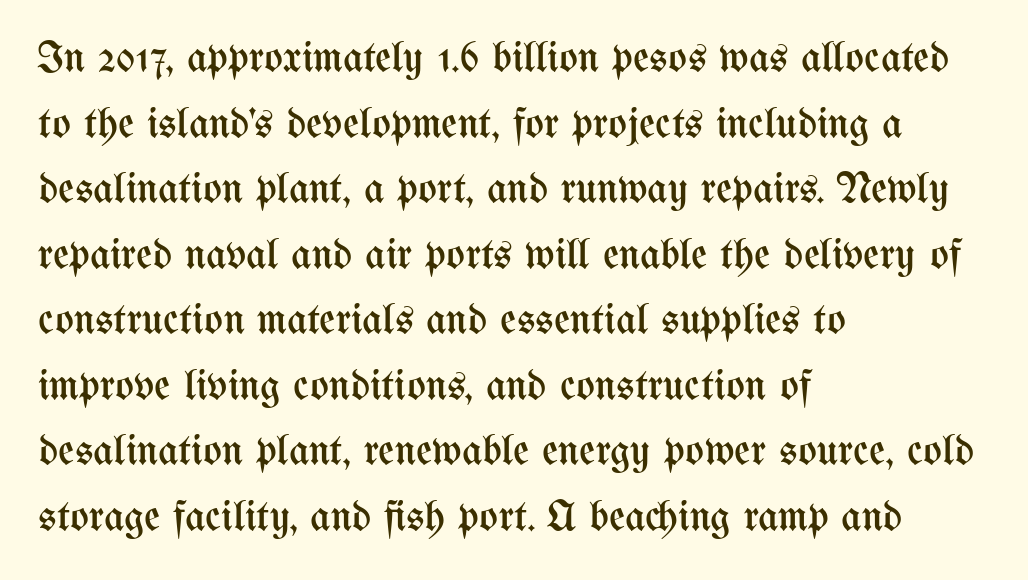
Q: Is the text bold? A: No.
Q: Is the text italic (slanted)? A: No, it is upright.
Q: Is the text underlined? A: No.
Q: How is the paragraph aligned? A: Left-aligned.
Q: Is the spacing between letters normal or unusually wide? A: Normal.
Q: Is the spacing between lines tight, normal or loose? A: Normal.
Q: Width (condensed, normal, or wide)? A: Condensed.
Q: Stroke contrast? A: Medium.
Q: x-height? A: Medium.
Q: Monospaced? A: No.
